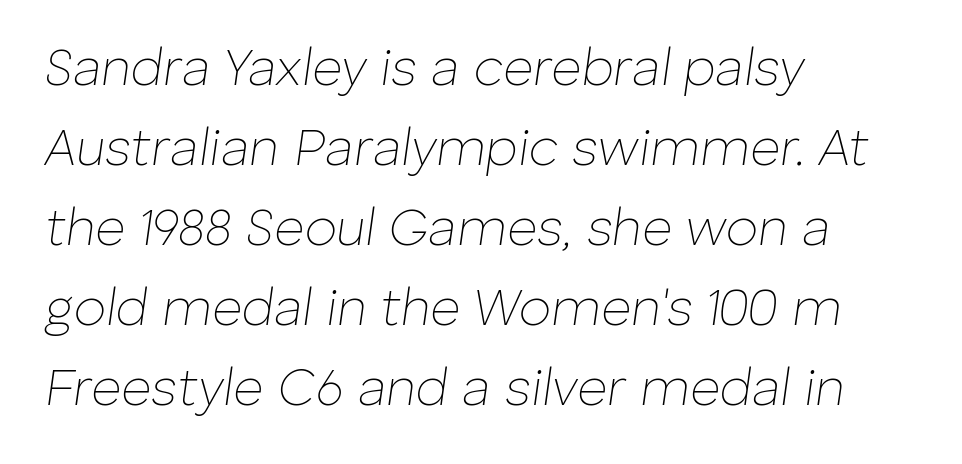
{"italic": "yes", "lean": "right", "slant_degrees": 8, "bold": "no", "weight": "thin", "width": "normal", "stroke_contrast": "low", "x_height": "medium", "monospaced": "no", "underline": "no", "align": "left", "line_spacing": "normal", "line_spacing_ratio": 1.54, "letter_spacing": "normal", "letter_spacing_em": 0.0, "glyph_px": 52}
